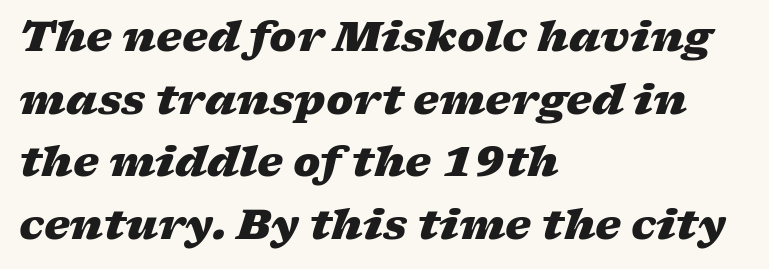
Check under the words: just untouched page. Characters are canted at an angle relative to the baseline's perpendicular. Students, observe: this is what conventionally led text looks like. Each line starts at the same left margin while the right side varies.
